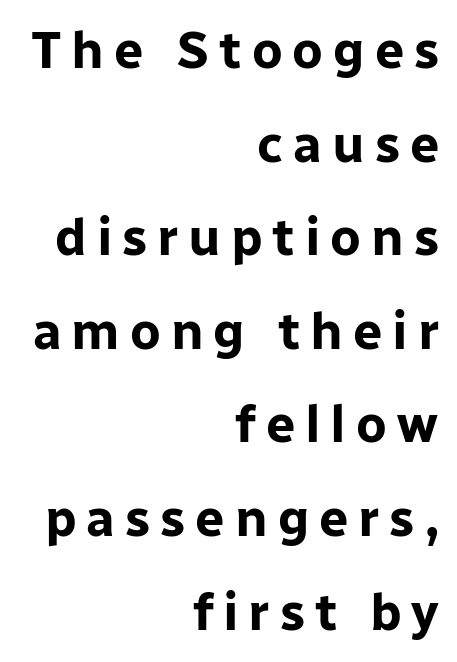
Q: Is the text bold? A: Yes.
Q: Is the text italic (slanted)? A: No, it is upright.
Q: Is the typeface a serif or a sans-serif typeface? A: Sans-serif.
Q: Is the text underlined? A: No.
Q: How is the paragraph aligned? A: Right-aligned.
Q: Width (condensed, normal, or wide)? A: Normal.
Q: Stroke contrast? A: Low.
Q: x-height? A: Medium.
Q: Monospaced? A: No.
